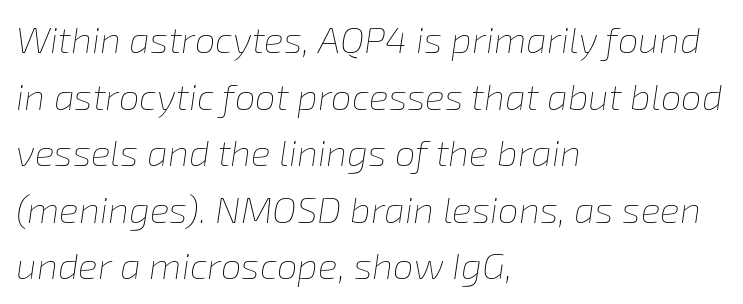
Q: Is the text bold? A: No.
Q: Is the text italic (slanted)? A: Yes, it leans right by about 8 degrees.
Q: Is the text underlined? A: No.
Q: How is the paragraph aligned? A: Left-aligned.
Q: Is the spacing between letters normal or unusually wide? A: Normal.
Q: Is the spacing between lines tight, normal or loose? A: Normal.
Q: Width (condensed, normal, or wide)? A: Normal.
Q: Stroke contrast? A: Low.
Q: x-height? A: Medium.
Q: Monospaced? A: No.
